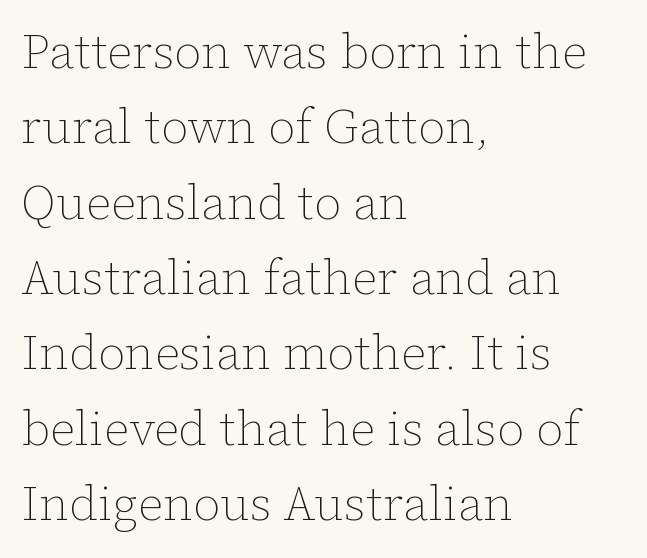
Check under the words: just untouched page. Teacher's note: observe the even left margin — that is flush-left alignment. What's the leading like? Ordinary, nothing unusual. These lines are rendered in a variable-pitch font. This sample uses plain, unmodified letter spacing.
